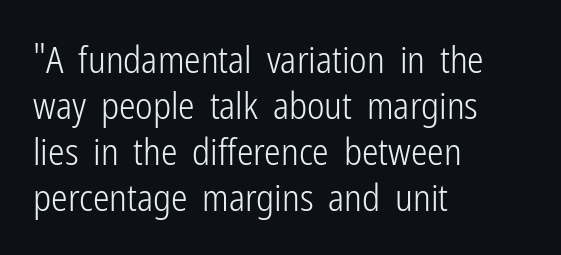
{"serif": "no", "italic": "no", "bold": "no", "weight": "light", "width": "condensed", "stroke_contrast": "low", "x_height": "medium", "monospaced": "no", "underline": "no", "align": "left", "line_spacing_ratio": 1.24, "letter_spacing": "normal", "letter_spacing_em": 0.0, "glyph_px": 37}
